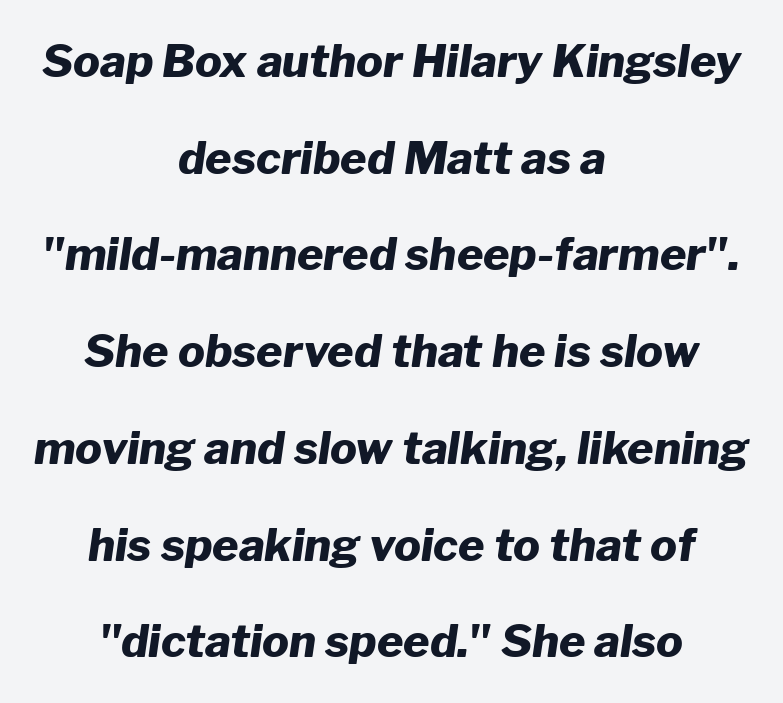
The image shows 45 px heavy type, italic (leaning right); set centered, loose line spacing (2.15x), normal letter spacing, not underlined; low stroke contrast and a medium x-height.
